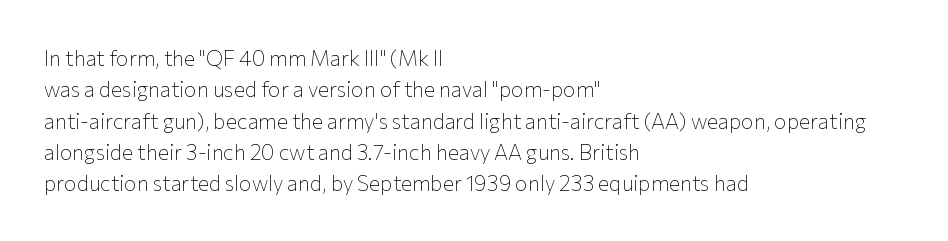
The image shows 21 px text type, upright; set left-aligned, normal line spacing (1.49x), normal letter spacing, not underlined.
